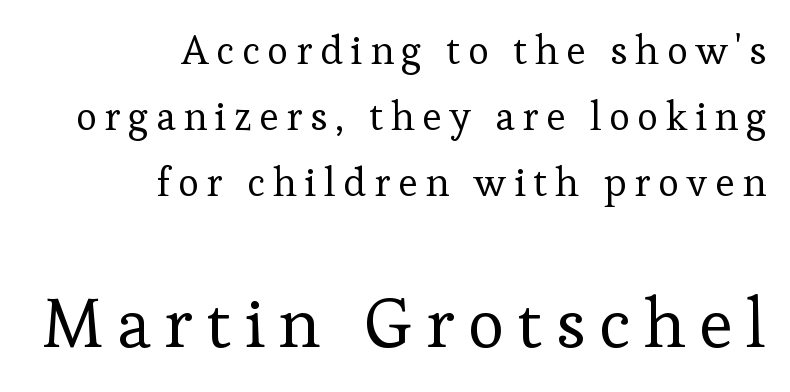
{"serif": "yes", "italic": "no", "bold": "no", "weight": "regular", "width": "normal", "stroke_contrast": "low", "x_height": "medium", "monospaced": "no", "underline": "no", "align": "right", "line_spacing": "normal", "line_spacing_ratio": 1.65, "larger_block": "second", "size_ratio": 1.75, "glyph_px": 70}
